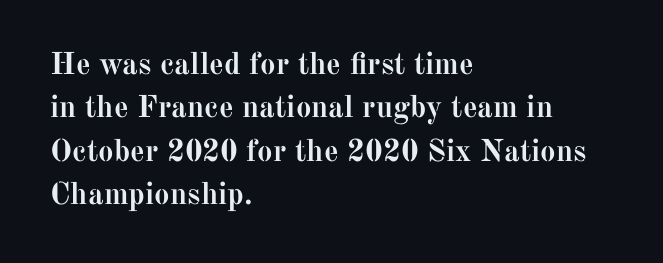
In CSS terms this would be text-align: left. Standard letterfit; no display-style spreading of the glyphs. The passage shown is not underscored anywhere. Successive baselines arrive at the customary interval.
